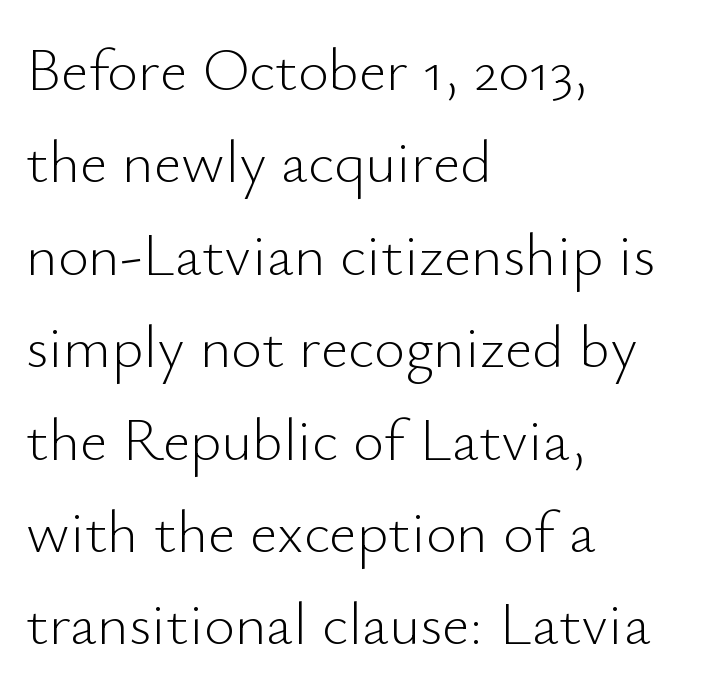
Q: Is the text bold? A: No.
Q: Is the text italic (slanted)? A: No, it is upright.
Q: Is the typeface a serif or a sans-serif typeface? A: Sans-serif.
Q: Is the text underlined? A: No.
Q: How is the paragraph aligned? A: Left-aligned.
Q: Is the spacing between letters normal or unusually wide? A: Normal.
Q: Is the spacing between lines tight, normal or loose? A: Normal.
Q: Width (condensed, normal, or wide)? A: Normal.
Q: Stroke contrast? A: Low.
Q: x-height? A: Small.
Q: Monospaced? A: No.
